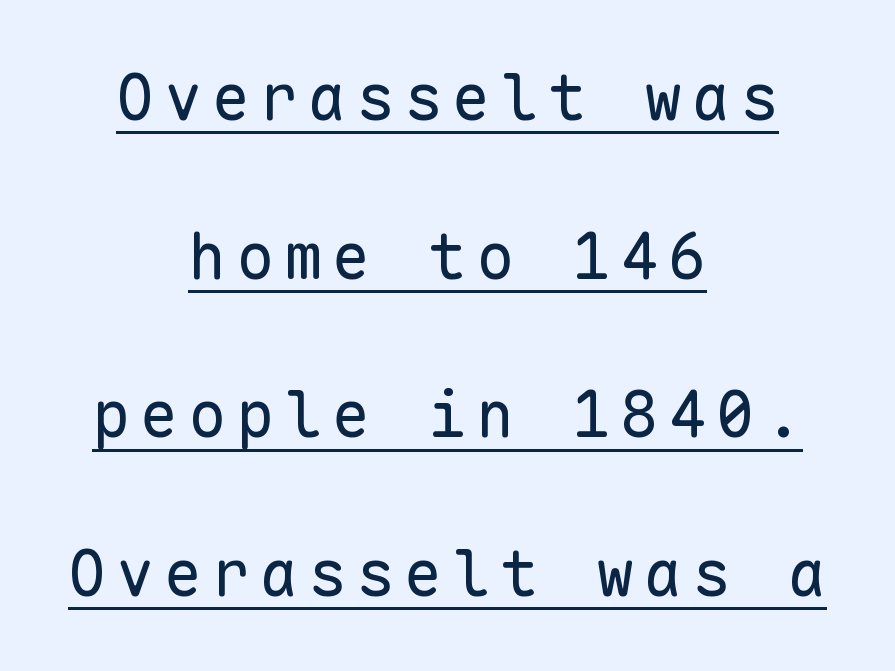
{"serif": "no", "italic": "no", "bold": "no", "weight": "regular", "width": "normal", "stroke_contrast": "low", "x_height": "medium", "monospaced": "yes", "underline": "yes", "align": "center", "line_spacing": "loose", "line_spacing_ratio": 2.48, "glyph_px": 64}
